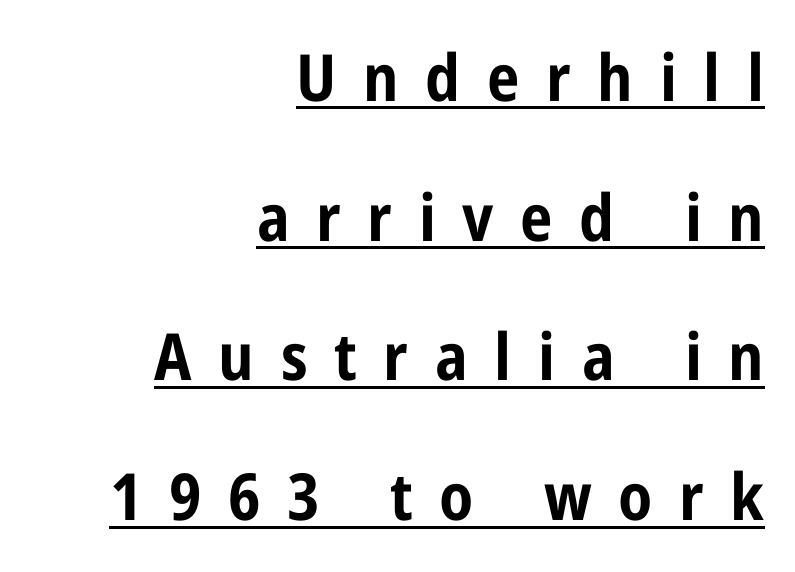
The image shows 65 px bold, condensed sans-serif type, upright; set right-aligned, loose line spacing (2.15x), unusually wide letter spacing (+0.41 em), underlined; low stroke contrast and a medium x-height.
